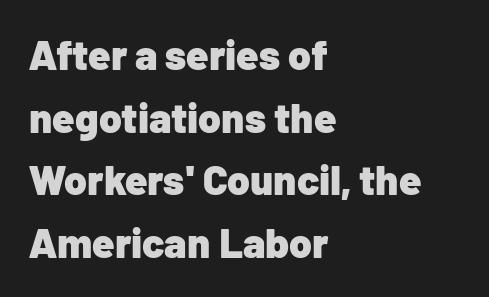
The image shows 41 px heavy sans-serif type, upright; set left-aligned, normal line spacing (1.53x), normal letter spacing, not underlined; low stroke contrast and a medium x-height.
